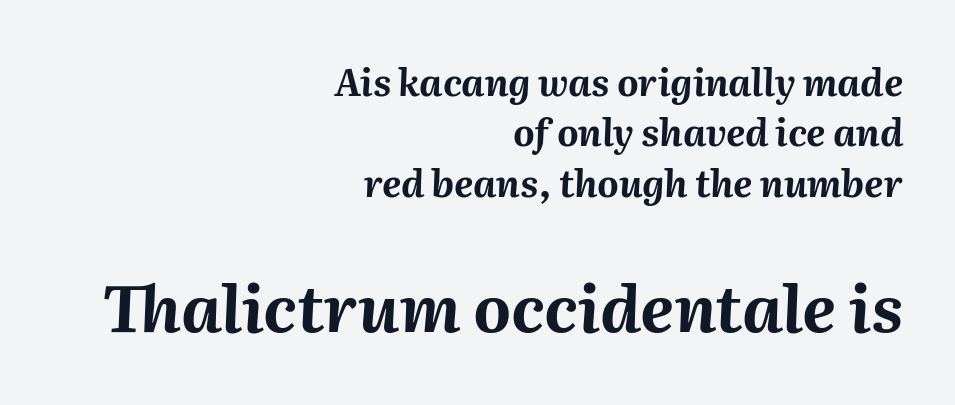
Every letter is thick-stroked: bold, no question. A normal amount of white space separates one row of letters from the next. Is this a fixed-width face? No — the glyphs have proportional, varying widths. The text block is weighted toward the right margin, trailing off unevenly leftward. You could call the tracking neutral — neither tight nor loose.
